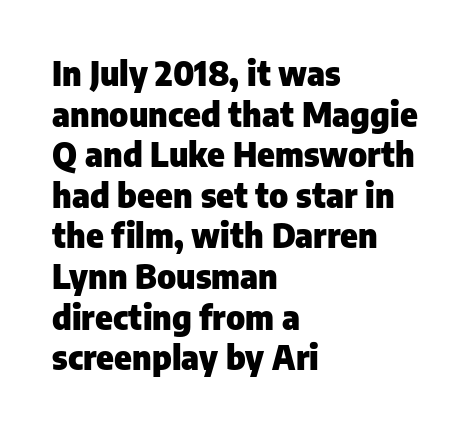
The image shows 33 px heavy sans-serif type, upright; set left-aligned, line spacing 1.23x, normal letter spacing, not underlined; low stroke contrast and a medium x-height.
